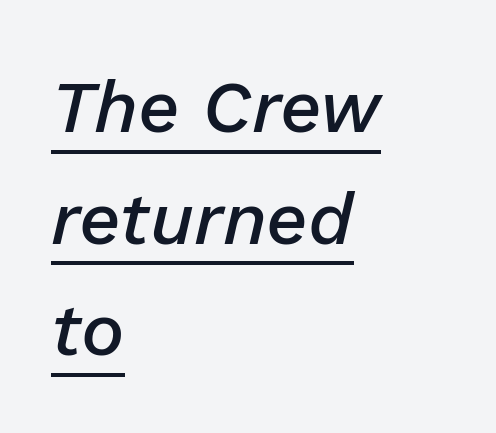
The image shows 73 px semibold type, italic (leaning right); set left-aligned, normal line spacing (1.53x), normal letter spacing, underlined; low stroke contrast and a medium x-height.
